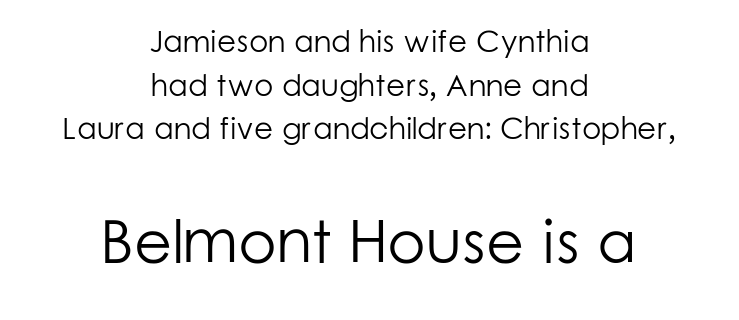
{"serif": "no", "italic": "no", "bold": "no", "weight": "light", "width": "normal", "stroke_contrast": "low", "x_height": "medium", "monospaced": "no", "underline": "no", "align": "center", "line_spacing": "normal", "line_spacing_ratio": 1.41, "letter_spacing": "normal", "letter_spacing_em": 0.0, "larger_block": "second", "size_ratio": 2.0, "glyph_px": 62}
